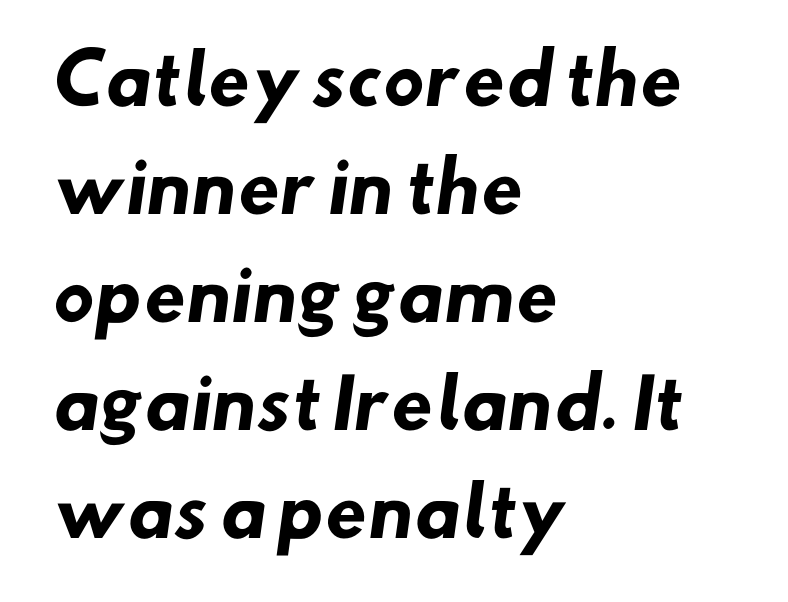
Students, note that the glyphs here touch the page at normal intervals. The letters carry no serifs — their stems end cleanly without finishing strokes. The passage is arranged the way most books set body copy — flush left. A typesetter would call this proportional, since set widths differ per character. Strokes here are thick enough to call this a true bold.
